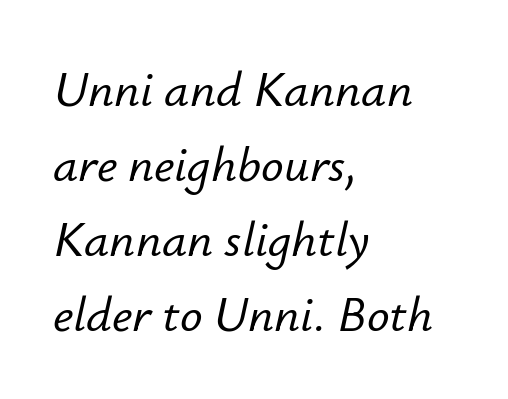
The image shows 50 px text type, italic (leaning right); set left-aligned, normal line spacing (1.5x), normal letter spacing, not underlined; low stroke contrast and a small x-height.
